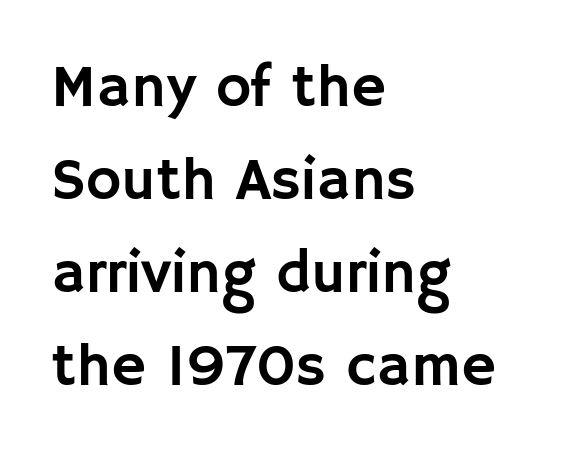
The image shows 60 px sans-serif type, upright; set left-aligned, normal line spacing (1.55x), normal letter spacing, not underlined; low stroke contrast and a large x-height.
